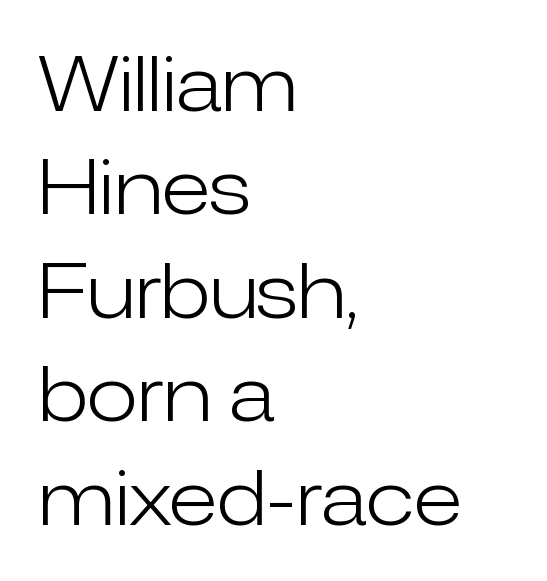
Q: Is the text bold? A: No.
Q: Is the text italic (slanted)? A: No, it is upright.
Q: Is the typeface a serif or a sans-serif typeface? A: Sans-serif.
Q: Is the text underlined? A: No.
Q: How is the paragraph aligned? A: Left-aligned.
Q: Is the spacing between letters normal or unusually wide? A: Normal.
Q: Is the spacing between lines tight, normal or loose? A: Normal.
Q: Width (condensed, normal, or wide)? A: Normal.
Q: Stroke contrast? A: Low.
Q: x-height? A: Medium.
Q: Monospaced? A: No.
